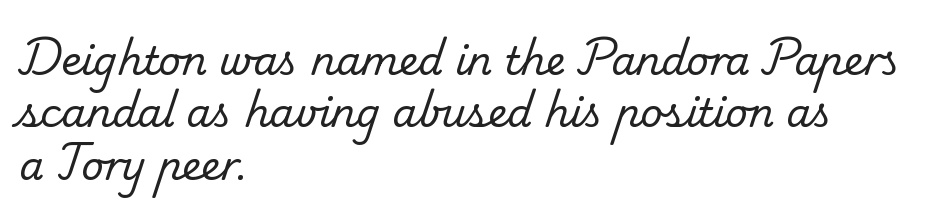
{"serif": "yes", "bold": "no", "weight": "regular", "width": "normal", "stroke_contrast": "low", "x_height": "small", "monospaced": "no", "underline": "no", "align": "left", "line_spacing": "normal", "line_spacing_ratio": 1.34, "letter_spacing": "normal", "letter_spacing_em": 0.0, "glyph_px": 39}
